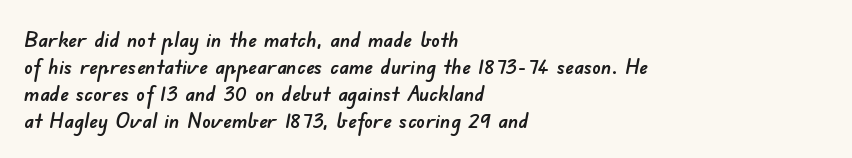
Underlining? Definitely not there. Does the copy run flush right? No — it runs flush left. Spacing between characters is what you'd get straight out of the box.
